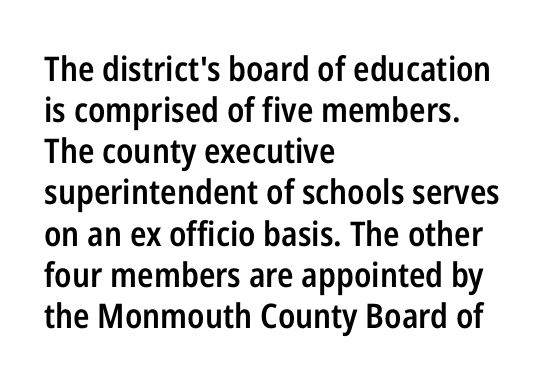
{"serif": "no", "italic": "no", "bold": "semi", "weight": "semibold", "width": "condensed", "stroke_contrast": "low", "x_height": "medium", "monospaced": "no", "underline": "no", "align": "left", "line_spacing_ratio": 1.21, "letter_spacing": "normal", "letter_spacing_em": 0.0, "glyph_px": 34}
